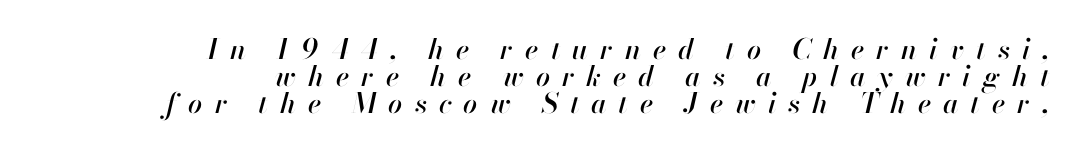
{"italic": "yes", "lean": "right", "slant_degrees": 13, "width": "normal", "stroke_contrast": "high", "x_height": "small", "monospaced": "no", "underline": "no", "align": "right", "line_spacing": "tight", "line_spacing_ratio": 0.96, "letter_spacing": "wide", "letter_spacing_em": 0.43, "glyph_px": 28}
